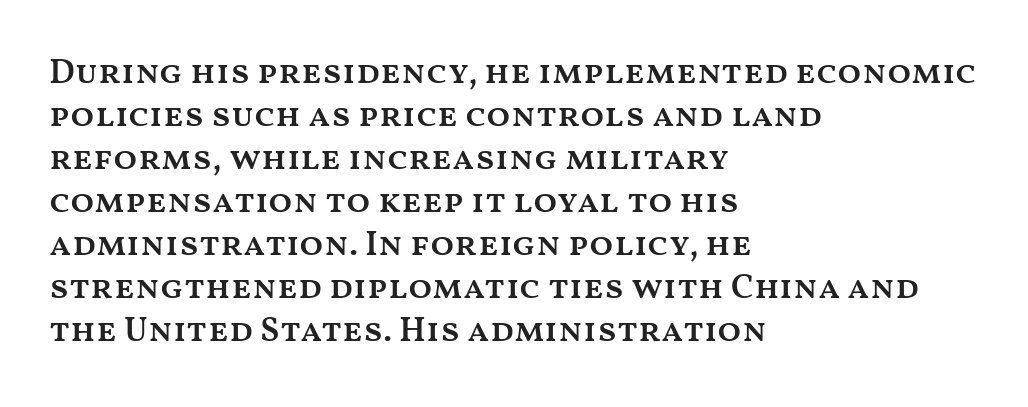
Q: Is the text bold? A: Semi-bold.
Q: Is the text italic (slanted)? A: No, it is upright.
Q: Is the text underlined? A: No.
Q: How is the paragraph aligned? A: Left-aligned.
Q: Is the spacing between letters normal or unusually wide? A: Normal.
Q: Width (condensed, normal, or wide)? A: Wide.
Q: Stroke contrast? A: Medium.
Q: x-height? A: Medium.
Q: Monospaced? A: No.
